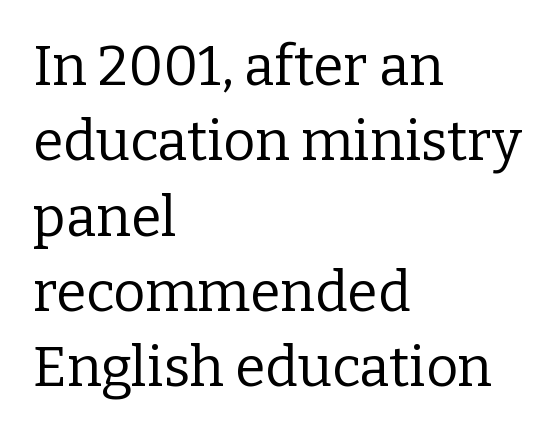
The image shows 55 px regular-weight serif type, upright; set left-aligned, normal line spacing (1.37x), normal letter spacing, not underlined; low stroke contrast and a medium x-height.
